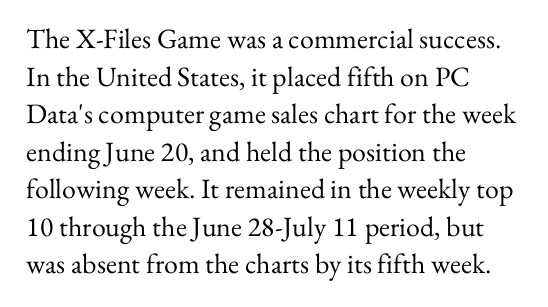
Q: Is the text bold? A: No.
Q: Is the text italic (slanted)? A: No, it is upright.
Q: Is the typeface a serif or a sans-serif typeface? A: Serif.
Q: Is the text underlined? A: No.
Q: How is the paragraph aligned? A: Left-aligned.
Q: Is the spacing between letters normal or unusually wide? A: Normal.
Q: Is the spacing between lines tight, normal or loose? A: Normal.
Q: Width (condensed, normal, or wide)? A: Normal.
Q: Stroke contrast? A: Medium.
Q: x-height? A: Small.
Q: Monospaced? A: No.
